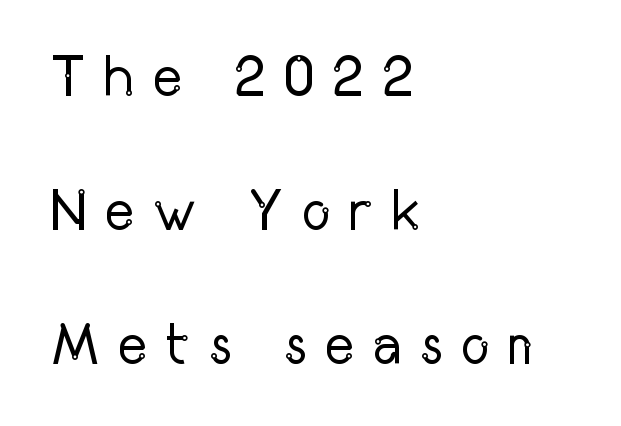
Q: Is the text bold? A: No.
Q: Is the text italic (slanted)? A: No, it is upright.
Q: Is the typeface a serif or a sans-serif typeface? A: Sans-serif.
Q: Is the text underlined? A: No.
Q: How is the paragraph aligned? A: Left-aligned.
Q: Is the spacing between letters normal or unusually wide? A: Unusually wide.
Q: Is the spacing between lines tight, normal or loose? A: Loose.
Q: Width (condensed, normal, or wide)? A: Condensed.
Q: Stroke contrast? A: Low.
Q: x-height? A: Medium.
Q: Monospaced? A: No.
